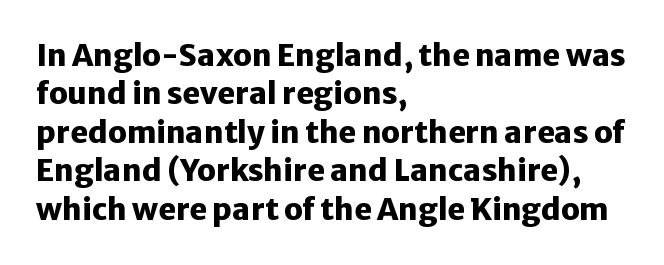
Nope, no serifs anywhere on these letters. Line spacing here is normal. These lines are set flush left with a ragged right edge. Stroke thickness is high; the sample reads as a true bold. Has an underline been added? It has not.
